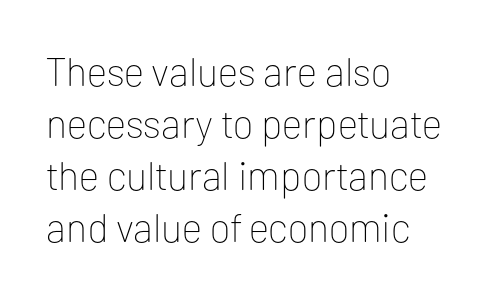
Q: Is the text bold? A: No.
Q: Is the text italic (slanted)? A: No, it is upright.
Q: Is the typeface a serif or a sans-serif typeface? A: Sans-serif.
Q: Is the text underlined? A: No.
Q: How is the paragraph aligned? A: Left-aligned.
Q: Is the spacing between letters normal or unusually wide? A: Normal.
Q: Is the spacing between lines tight, normal or loose? A: Normal.
Q: Width (condensed, normal, or wide)? A: Normal.
Q: Stroke contrast? A: Low.
Q: x-height? A: Medium.
Q: Monospaced? A: No.
